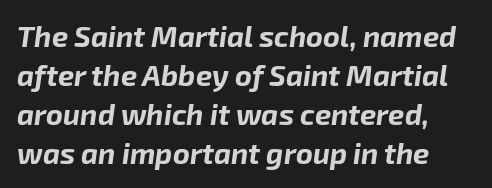
{"italic": "yes", "lean": "right", "slant_degrees": 8, "bold": "yes", "weight": "bold", "width": "normal", "stroke_contrast": "low", "x_height": "medium", "monospaced": "no", "underline": "no", "align": "left", "line_spacing": "normal", "line_spacing_ratio": 1.35, "letter_spacing": "normal", "letter_spacing_em": 0.0, "glyph_px": 29}
